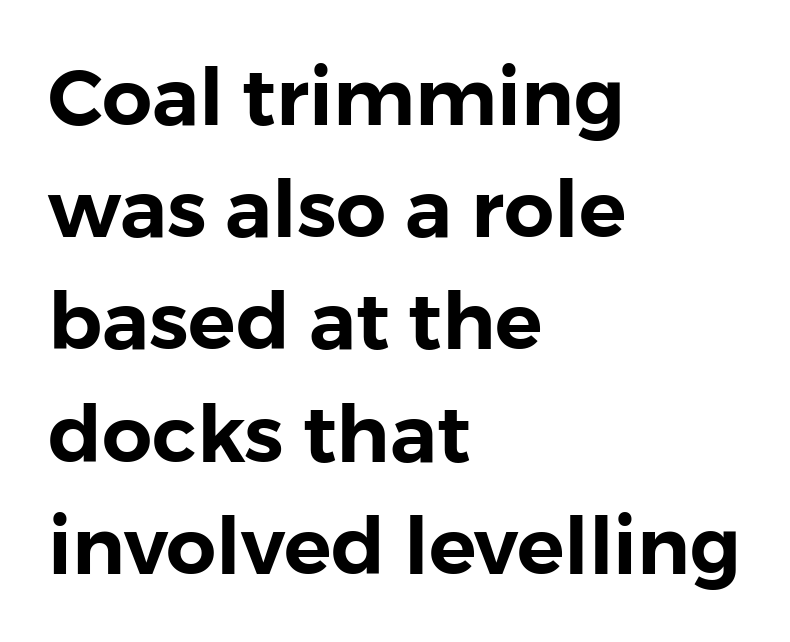
Q: Is the text italic (slanted)? A: No, it is upright.
Q: Is the typeface a serif or a sans-serif typeface? A: Sans-serif.
Q: Is the text underlined? A: No.
Q: How is the paragraph aligned? A: Left-aligned.
Q: Is the spacing between letters normal or unusually wide? A: Normal.
Q: Is the spacing between lines tight, normal or loose? A: Normal.
Q: Width (condensed, normal, or wide)? A: Normal.
Q: Stroke contrast? A: Low.
Q: x-height? A: Medium.
Q: Monospaced? A: No.
